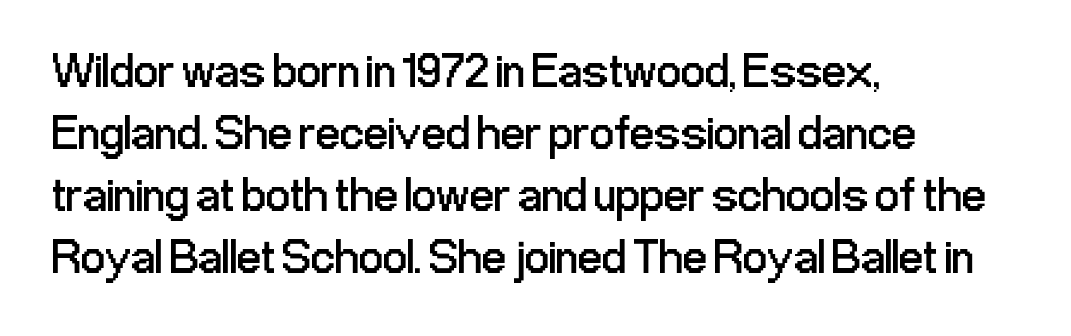
The image shows 48 px regular-weight, condensed sans-serif type, upright; set left-aligned, normal line spacing (1.29x), normal letter spacing, not underlined; low stroke contrast and a medium x-height.
